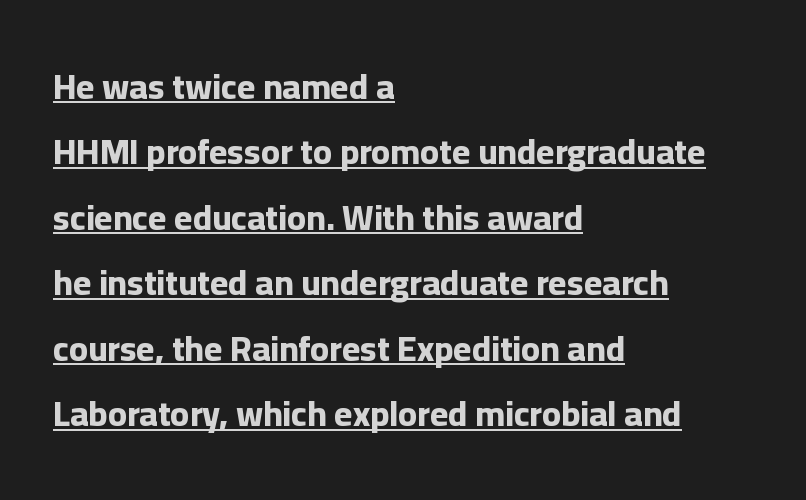
{"serif": "no", "italic": "no", "bold": "yes", "weight": "bold", "width": "normal", "stroke_contrast": "low", "x_height": "medium", "monospaced": "no", "underline": "yes", "align": "left", "line_spacing_ratio": 1.87, "letter_spacing": "normal", "letter_spacing_em": 0.0, "glyph_px": 35}
